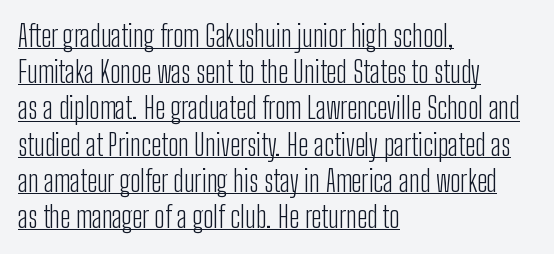
Q: Is the text bold? A: No.
Q: Is the text italic (slanted)? A: No, it is upright.
Q: Is the typeface a serif or a sans-serif typeface? A: Sans-serif.
Q: Is the text underlined? A: Yes.
Q: How is the paragraph aligned? A: Left-aligned.
Q: Is the spacing between letters normal or unusually wide? A: Normal.
Q: Is the spacing between lines tight, normal or loose? A: Normal.
Q: Width (condensed, normal, or wide)? A: Condensed.
Q: Stroke contrast? A: Low.
Q: x-height? A: Medium.
Q: Monospaced? A: No.
